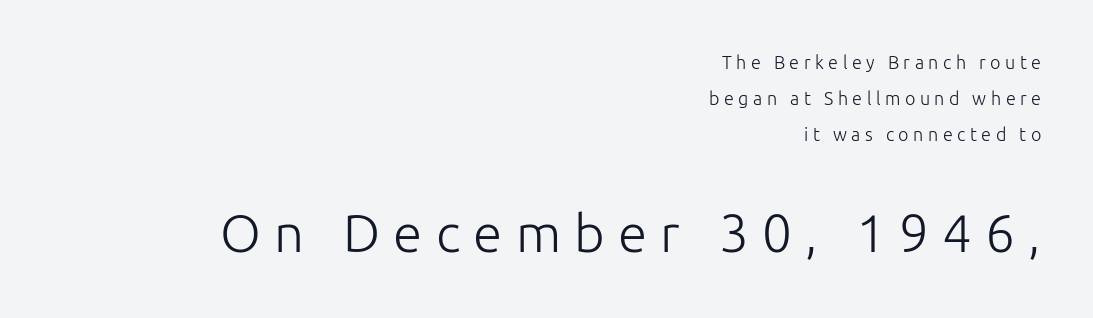
Q: Is the text bold? A: No.
Q: Is the text italic (slanted)? A: No, it is upright.
Q: Is the typeface a serif or a sans-serif typeface? A: Sans-serif.
Q: Is the text underlined? A: No.
Q: How is the paragraph aligned? A: Right-aligned.
Q: Is the spacing between letters normal or unusually wide? A: Unusually wide.
Q: Is the spacing between lines tight, normal or loose? A: Loose.
Q: Which block of text is set in a larger size, the first (top) or the second (bottom)? A: The second (bottom) one.
Q: Width (condensed, normal, or wide)? A: Normal.
Q: Stroke contrast? A: Low.
Q: x-height? A: Medium.
Q: Monospaced? A: No.
